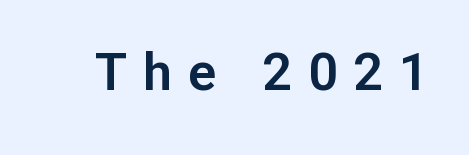
Q: Is the text italic (slanted)? A: No, it is upright.
Q: Is the typeface a serif or a sans-serif typeface? A: Sans-serif.
Q: Is the text underlined? A: No.
Q: Is the spacing between letters normal or unusually wide? A: Unusually wide.
Q: Width (condensed, normal, or wide)? A: Normal.
Q: Stroke contrast? A: Low.
Q: x-height? A: Medium.
Q: Monospaced? A: No.
